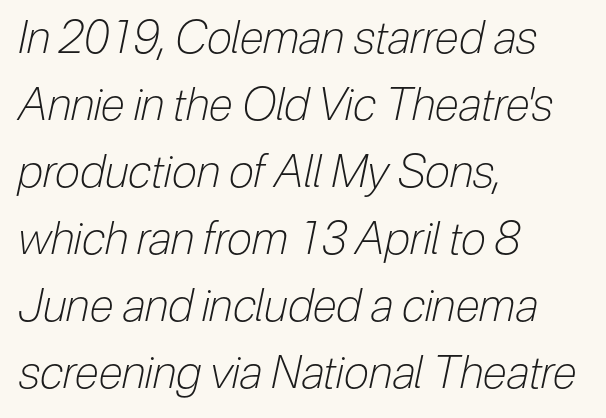
{"italic": "yes", "lean": "right", "slant_degrees": 12, "bold": "no", "weight": "light", "width": "condensed", "stroke_contrast": "low", "x_height": "medium", "monospaced": "no", "underline": "no", "align": "left", "line_spacing": "normal", "line_spacing_ratio": 1.49, "letter_spacing": "normal", "letter_spacing_em": 0.0, "glyph_px": 45}
